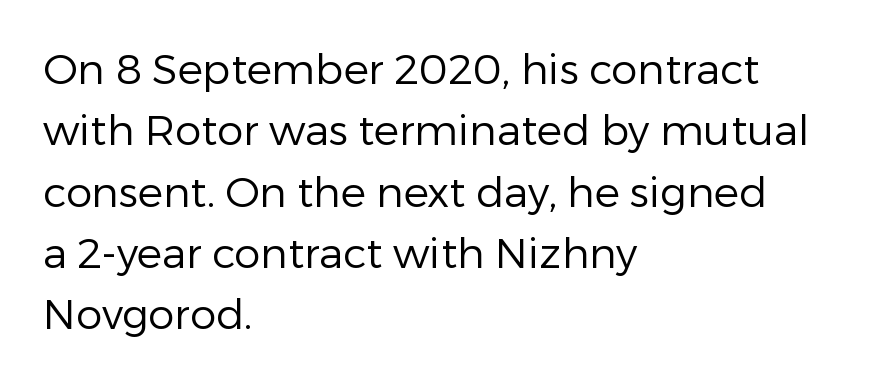
Q: Is the text bold? A: No.
Q: Is the text italic (slanted)? A: No, it is upright.
Q: Is the typeface a serif or a sans-serif typeface? A: Sans-serif.
Q: Is the text underlined? A: No.
Q: How is the paragraph aligned? A: Left-aligned.
Q: Is the spacing between letters normal or unusually wide? A: Normal.
Q: Is the spacing between lines tight, normal or loose? A: Normal.
Q: Width (condensed, normal, or wide)? A: Normal.
Q: Stroke contrast? A: Low.
Q: x-height? A: Medium.
Q: Monospaced? A: No.
